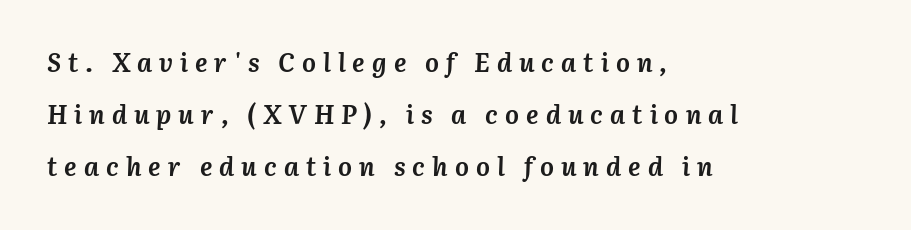
{"italic": "yes", "lean": "right", "slant_degrees": 3, "bold": "yes", "underline": "no", "align": "left", "line_spacing": "loose", "line_spacing_ratio": 2.0, "letter_spacing": "wide", "letter_spacing_em": 0.27, "glyph_px": 26}
